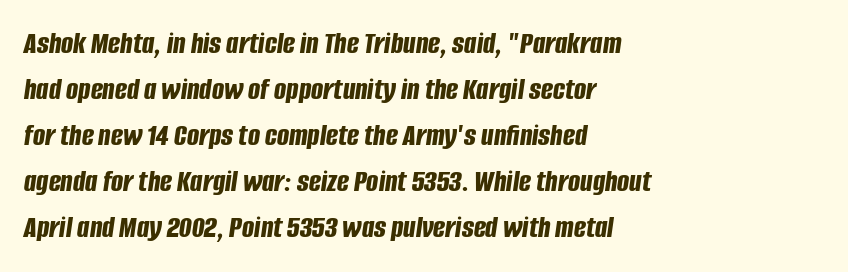
The image shows 32 px bold, condensed type, italic (leaning right); set left-aligned, normal line spacing (1.44x), normal letter spacing, not underlined; low stroke contrast and a large x-height.
